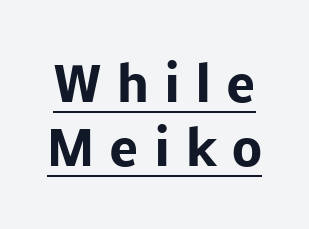
The image shows 48 px heavy sans-serif type, upright; set normal line spacing (1.34x), unusually wide letter spacing (+0.31 em), underlined; low stroke contrast and a medium x-height.
